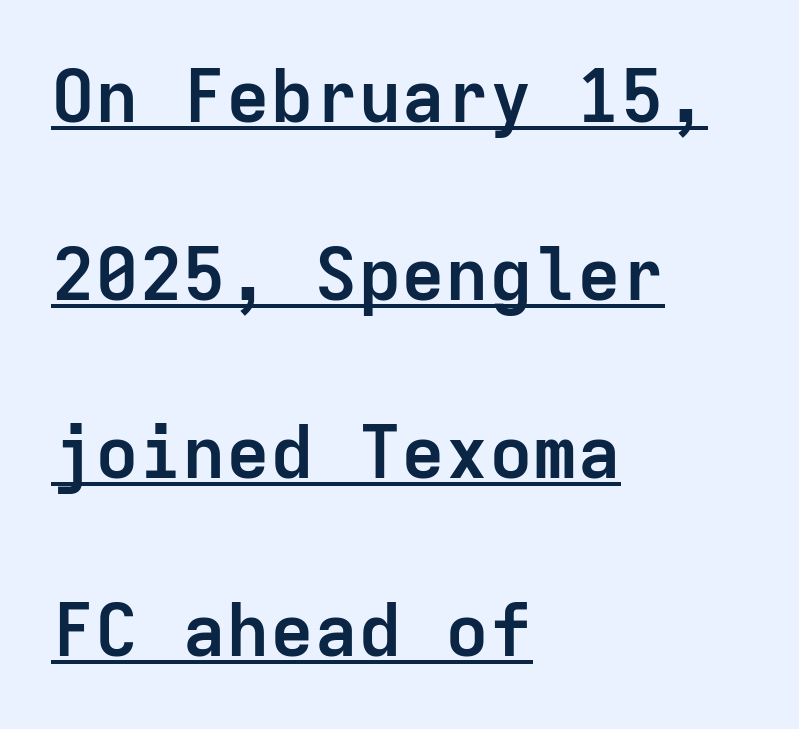
Q: Is the text bold? A: Yes.
Q: Is the text italic (slanted)? A: No, it is upright.
Q: Is the typeface a serif or a sans-serif typeface? A: Sans-serif.
Q: Is the text underlined? A: Yes.
Q: How is the paragraph aligned? A: Left-aligned.
Q: Is the spacing between letters normal or unusually wide? A: Normal.
Q: Is the spacing between lines tight, normal or loose? A: Loose.
Q: Width (condensed, normal, or wide)? A: Normal.
Q: Stroke contrast? A: Low.
Q: x-height? A: Medium.
Q: Monospaced? A: Yes.
